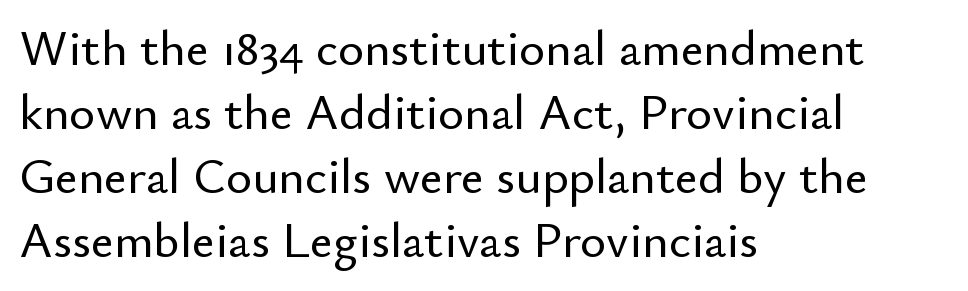
No italicization has been applied; the sample stays upright. The gap between lines stays unmarked. Letter spacing: default. The passage is arranged the way most books set body copy — flush left.
